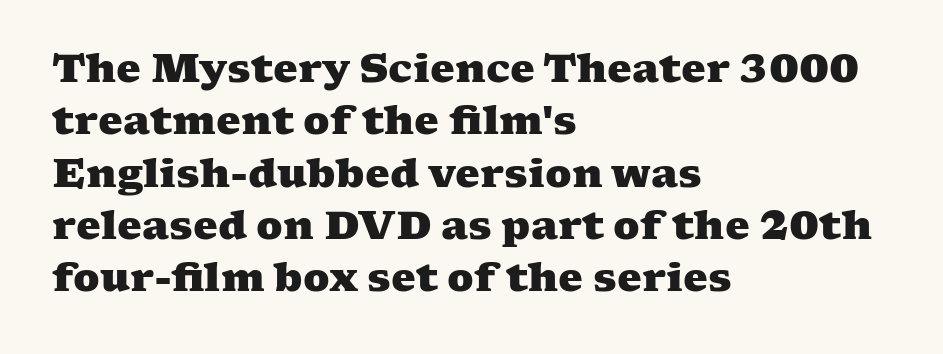
{"serif": "yes", "bold": "yes", "weight": "heavy", "width": "wide", "stroke_contrast": "medium", "x_height": "medium", "monospaced": "no", "underline": "no", "align": "left", "line_spacing": "normal", "line_spacing_ratio": 1.34, "letter_spacing": "normal", "letter_spacing_em": 0.0, "glyph_px": 39}
